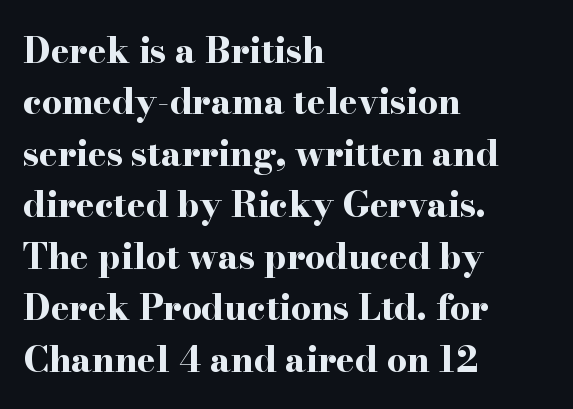
The image shows 35 px bold, wide serif type, upright; set left-aligned, normal line spacing (1.47x), normal letter spacing, not underlined; high stroke contrast and a small x-height.
